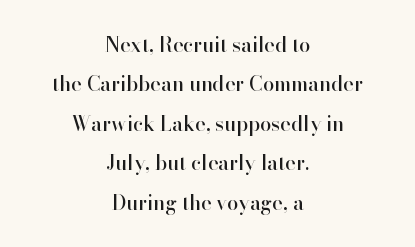
{"italic": "no", "underline": "no", "align": "center", "line_spacing": "loose", "line_spacing_ratio": 1.97, "letter_spacing": "normal", "letter_spacing_em": 0.0, "glyph_px": 20}
